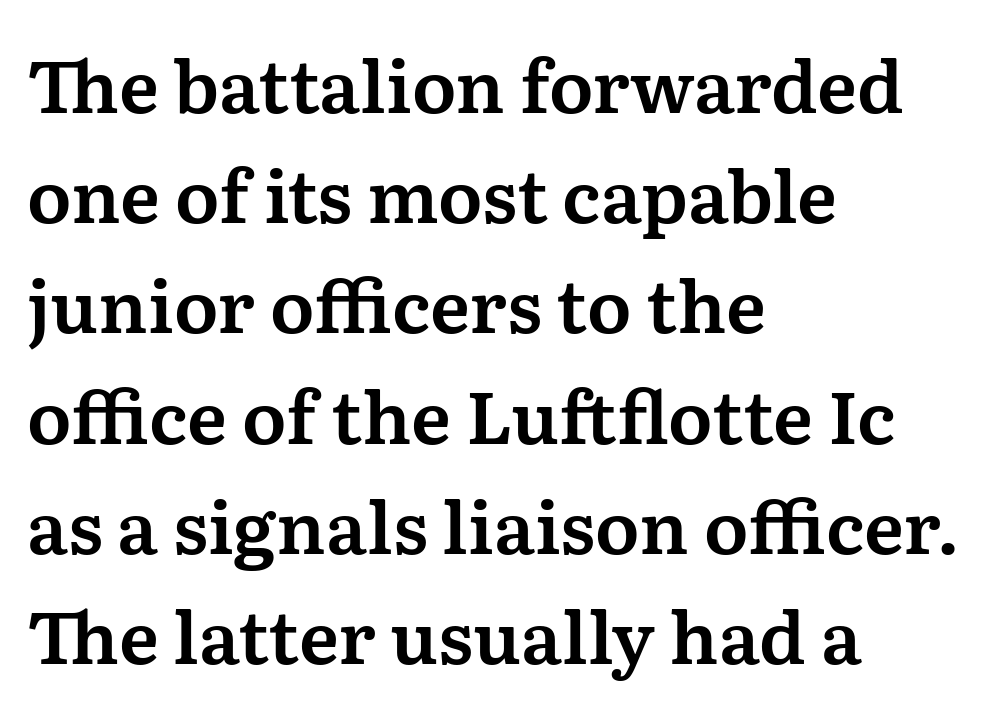
{"serif": "yes", "italic": "no", "width": "normal", "stroke_contrast": "medium", "x_height": "medium", "monospaced": "no", "underline": "no", "align": "left", "line_spacing": "normal", "line_spacing_ratio": 1.51, "letter_spacing": "normal", "letter_spacing_em": 0.0, "glyph_px": 73}
